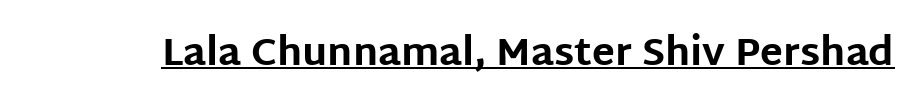
Q: Is the text bold? A: Yes.
Q: Is the text italic (slanted)? A: No, it is upright.
Q: Is the typeface a serif or a sans-serif typeface? A: Sans-serif.
Q: Is the text underlined? A: Yes.
Q: Is the spacing between letters normal or unusually wide? A: Normal.
Q: Width (condensed, normal, or wide)? A: Normal.
Q: Stroke contrast? A: Low.
Q: x-height? A: Large.
Q: Monospaced? A: No.
